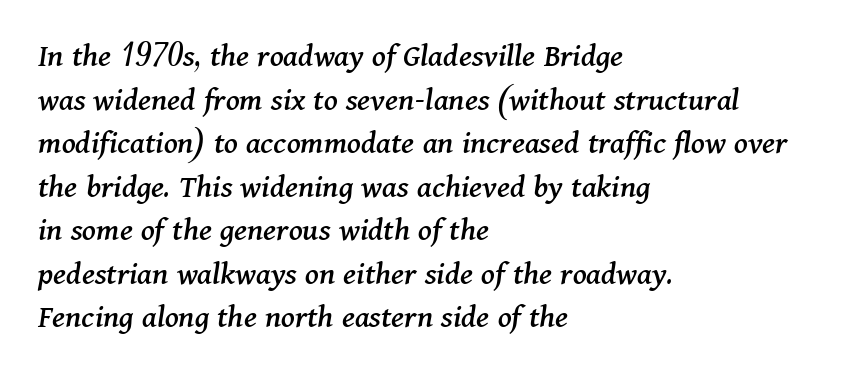
Q: Is the text italic (slanted)? A: Yes, it leans right by about 11 degrees.
Q: Is the typeface a serif or a sans-serif typeface? A: Serif.
Q: Is the text underlined? A: No.
Q: How is the paragraph aligned? A: Left-aligned.
Q: Is the spacing between letters normal or unusually wide? A: Normal.
Q: Is the spacing between lines tight, normal or loose? A: Normal.
Q: Width (condensed, normal, or wide)? A: Normal.
Q: Stroke contrast? A: Medium.
Q: x-height? A: Medium.
Q: Monospaced? A: No.
